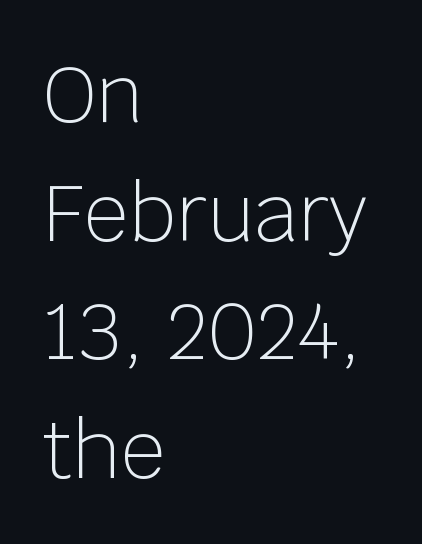
The image shows 78 px light sans-serif type, upright; set left-aligned, normal line spacing (1.52x), normal letter spacing, not underlined; low stroke contrast and a large x-height.
